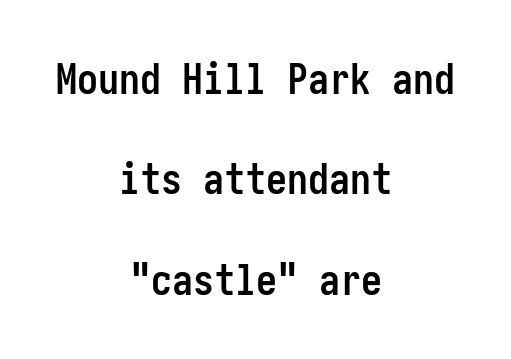
Q: Is the text bold? A: Yes.
Q: Is the text italic (slanted)? A: No, it is upright.
Q: Is the typeface a serif or a sans-serif typeface? A: Sans-serif.
Q: Is the text underlined? A: No.
Q: How is the paragraph aligned? A: Centered.
Q: Is the spacing between letters normal or unusually wide? A: Normal.
Q: Is the spacing between lines tight, normal or loose? A: Loose.
Q: Width (condensed, normal, or wide)? A: Condensed.
Q: Stroke contrast? A: Low.
Q: x-height? A: Medium.
